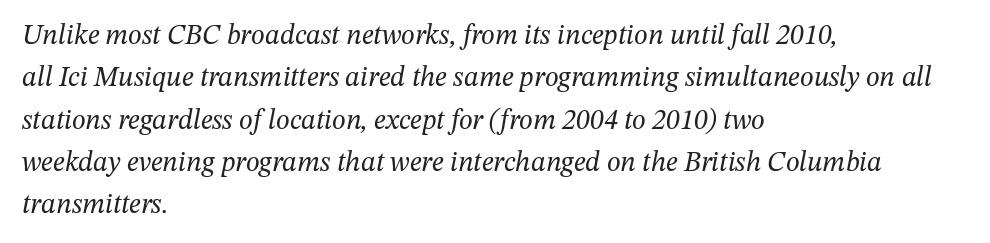
Q: Is the text bold? A: No.
Q: Is the text italic (slanted)? A: Yes, it leans right by about 12 degrees.
Q: Is the typeface a serif or a sans-serif typeface? A: Serif.
Q: Is the text underlined? A: No.
Q: How is the paragraph aligned? A: Left-aligned.
Q: Is the spacing between letters normal or unusually wide? A: Normal.
Q: Is the spacing between lines tight, normal or loose? A: Normal.
Q: Width (condensed, normal, or wide)? A: Normal.
Q: Stroke contrast? A: Medium.
Q: x-height? A: Medium.
Q: Monospaced? A: No.
